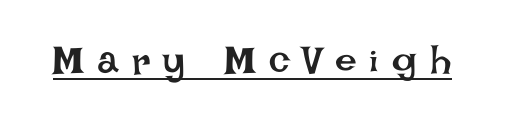
Q: Is the text bold? A: No.
Q: Is the text italic (slanted)? A: No, it is upright.
Q: Is the text underlined? A: Yes.
Q: Is the spacing between letters normal or unusually wide? A: Unusually wide.
Q: Width (condensed, normal, or wide)? A: Normal.
Q: Stroke contrast? A: Low.
Q: x-height? A: Large.
Q: Monospaced? A: No.
